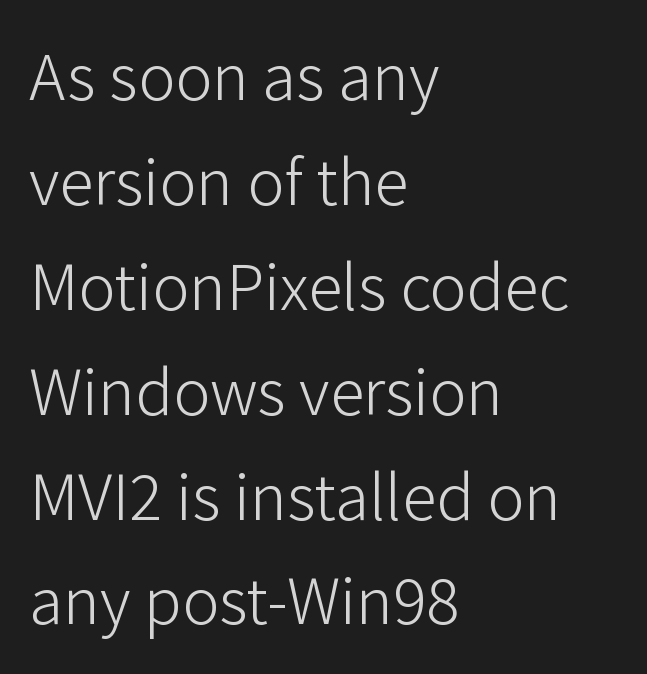
The letters advance in unequal steps, a hallmark of proportional type. A normal amount of white space separates one row of letters from the next. A typesetter would mark this as roman, not italic. The letters sit at their default tracking, neither squeezed nor spread.
